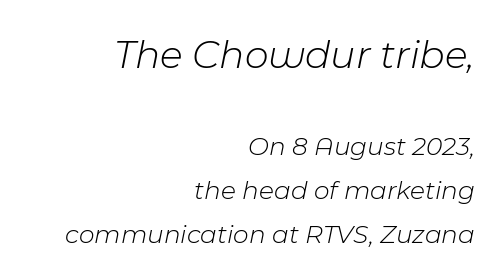
Q: Is the text bold? A: No.
Q: Is the text italic (slanted)? A: Yes, it leans right by about 11 degrees.
Q: Is the text underlined? A: No.
Q: How is the paragraph aligned? A: Right-aligned.
Q: Is the spacing between letters normal or unusually wide? A: Normal.
Q: Is the spacing between lines tight, normal or loose? A: Normal.
Q: Which block of text is set in a larger size, the first (top) or the second (bottom)? A: The first (top) one.
Q: Width (condensed, normal, or wide)? A: Normal.
Q: Stroke contrast? A: Low.
Q: x-height? A: Medium.
Q: Monospaced? A: No.
